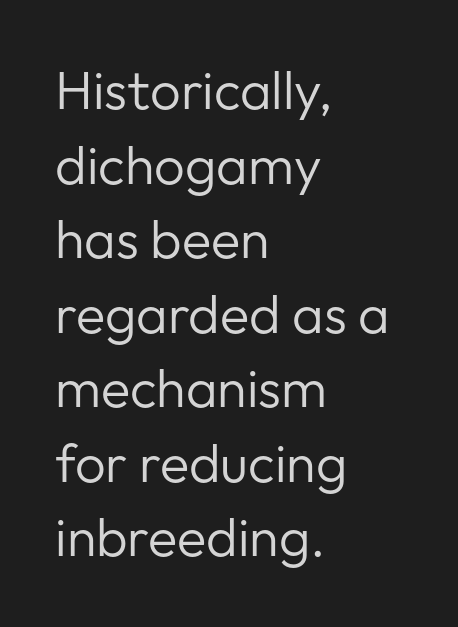
{"serif": "no", "italic": "no", "bold": "no", "weight": "regular", "width": "normal", "stroke_contrast": "low", "x_height": "medium", "monospaced": "no", "underline": "no", "align": "left", "line_spacing": "normal", "line_spacing_ratio": 1.38, "letter_spacing": "normal", "letter_spacing_em": 0.0, "glyph_px": 54}
